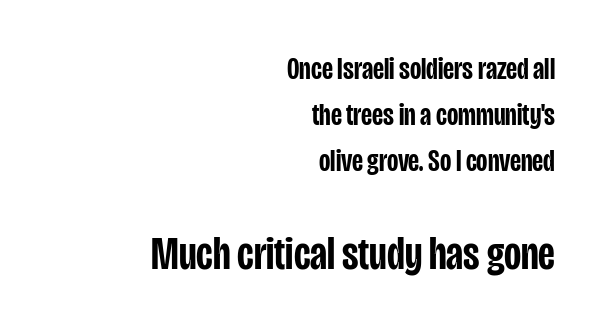
{"serif": "no", "italic": "no", "bold": "semi", "weight": "semibold", "width": "condensed", "stroke_contrast": "low", "x_height": "large", "monospaced": "no", "underline": "no", "align": "right", "line_spacing": "normal", "line_spacing_ratio": 1.48, "letter_spacing": "normal", "letter_spacing_em": 0.0, "larger_block": "second", "size_ratio": 1.52, "glyph_px": 47}
